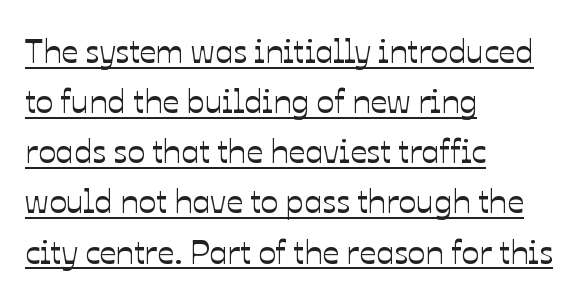
Which margin do the lines hug? The left one — the right edge is uneven. Is this a fixed-width face? No — the glyphs have proportional, varying widths. When letters stand straight like this, we call the style roman or upright. In terms of leading, this rendering sits right in the middle. A typographer would call this underscored text. Here the glyphs are tracked normally, forming tight word shapes.
